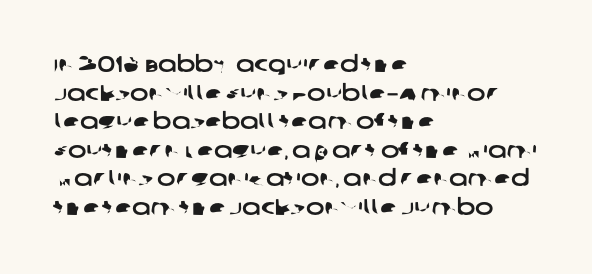
Just letters on the line, the space beneath them empty. This block has exactly the height ordinary leading produces. Letter spacing: default. These lines are set flush left with a ragged right edge.
